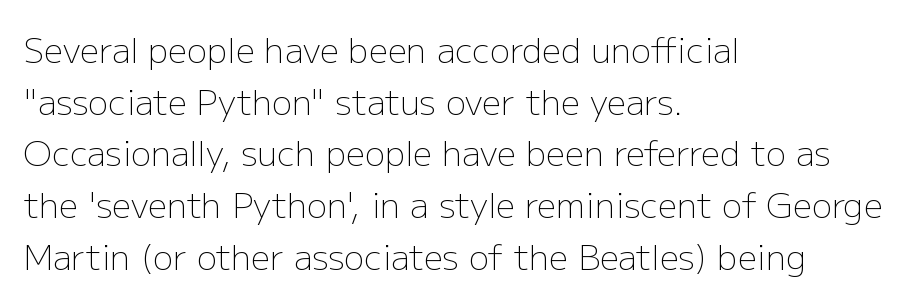
The image shows 34 px light sans-serif type, upright; set left-aligned, normal line spacing (1.52x), normal letter spacing, not underlined; low stroke contrast and a medium x-height.
